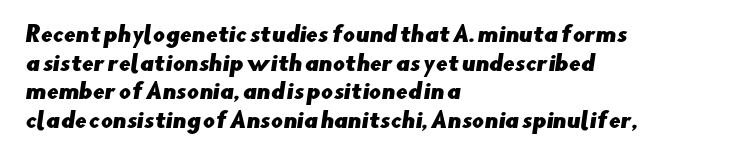
{"underline": "no", "align": "left", "line_spacing": "normal", "line_spacing_ratio": 1.36, "letter_spacing": "normal", "letter_spacing_em": 0.0, "glyph_px": 21}
